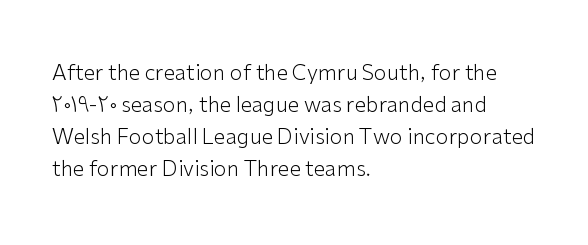
Q: Is the text bold? A: No.
Q: Is the text italic (slanted)? A: No, it is upright.
Q: Is the text underlined? A: No.
Q: How is the paragraph aligned? A: Left-aligned.
Q: Is the spacing between letters normal or unusually wide? A: Normal.
Q: Is the spacing between lines tight, normal or loose? A: Normal.
